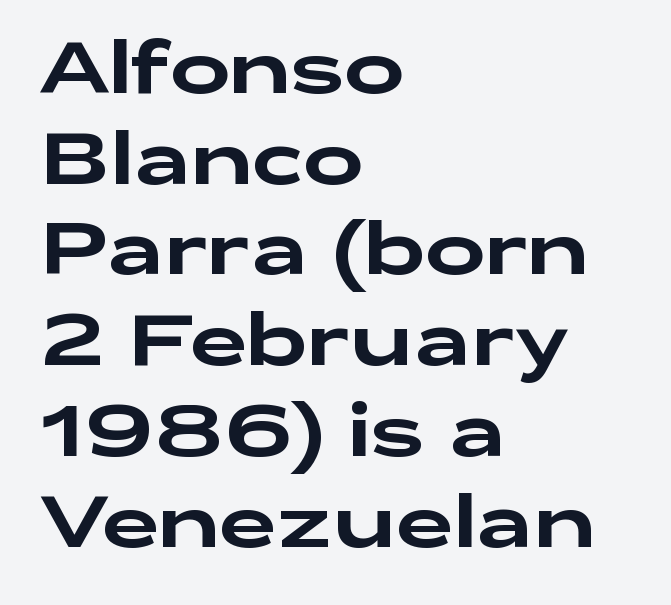
Letter spacing: default. Tall strokes in this sample are plumb rather than angled. Any mark beneath the type? The region is blank. You could not count columns in this text — the font is proportionally spaced. In terms of letterform style, serifs are entirely absent. The setting favours the left margin, as ordinary paragraphs usually do.
